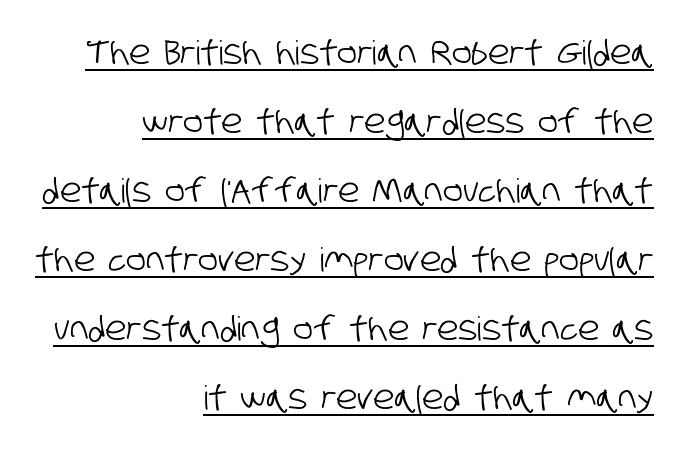
Each letter keeps its own natural width here, so spacing adapts to shape. Glyph-to-glyph distance matches everyday printed text. The words here are underlined. Notice the wide empty band between every row — that's loose leading. A typesetter would label this face a sans.
